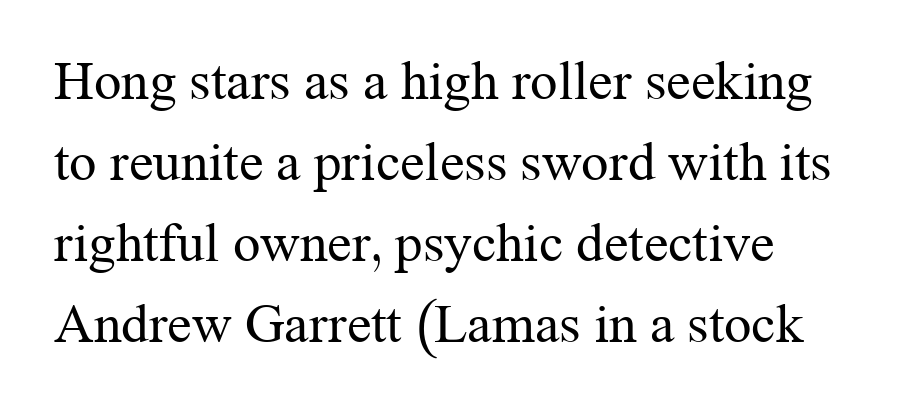
The face looks like a standard text weight, possibly lighter. Quick note: underline off. Normally led — the rows are evenly, conventionally spaced. Spacing verdict: proportional, widths tailored to each character.
